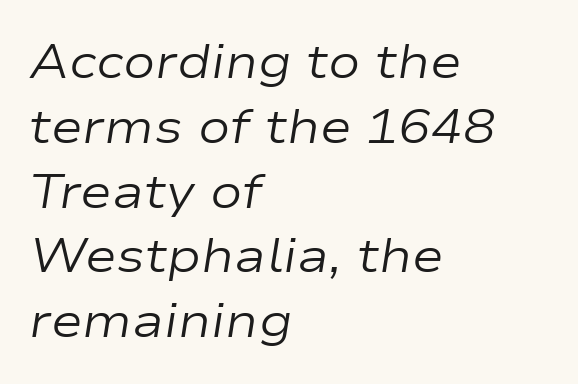
{"italic": "yes", "lean": "right", "slant_degrees": 9, "bold": "no", "weight": "regular", "width": "wide", "stroke_contrast": "low", "x_height": "medium", "monospaced": "no", "underline": "no", "align": "left", "line_spacing": "normal", "line_spacing_ratio": 1.35, "letter_spacing": "normal", "letter_spacing_em": 0.0, "glyph_px": 48}
